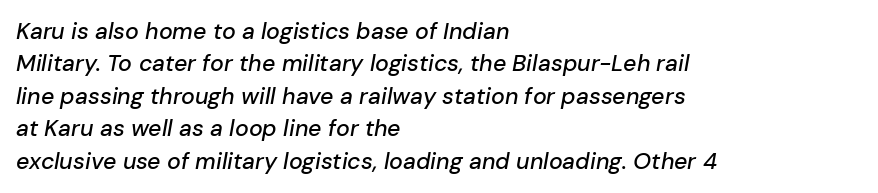
{"italic": "yes", "lean": "right", "slant_degrees": 10, "underline": "no", "align": "left", "line_spacing": "normal", "line_spacing_ratio": 1.41, "letter_spacing": "normal", "letter_spacing_em": 0.0, "glyph_px": 23}
